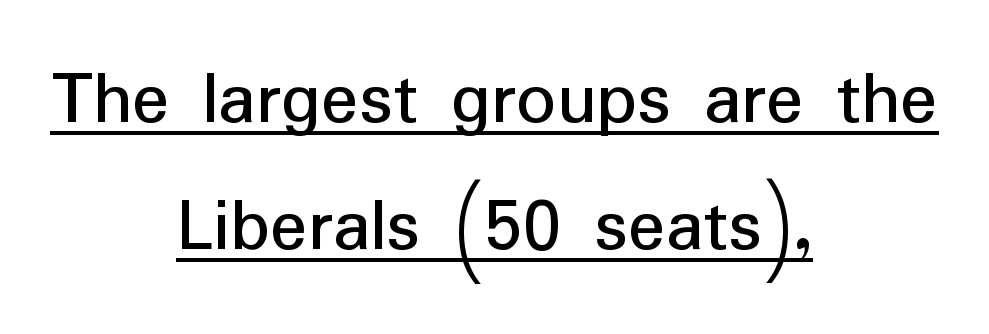
{"serif": "no", "italic": "no", "width": "normal", "stroke_contrast": "low", "x_height": "medium", "monospaced": "no", "underline": "yes", "align": "center", "line_spacing": "normal", "line_spacing_ratio": 1.63, "letter_spacing": "normal", "letter_spacing_em": 0.0, "glyph_px": 78}
